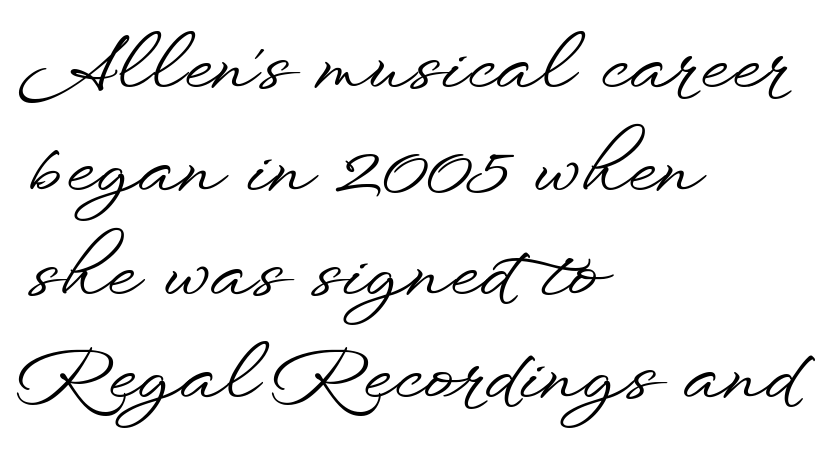
The image shows 75 px wide sans-serif type; set left-aligned, normal line spacing (1.38x), normal letter spacing, not underlined; low stroke contrast and a small x-height.
